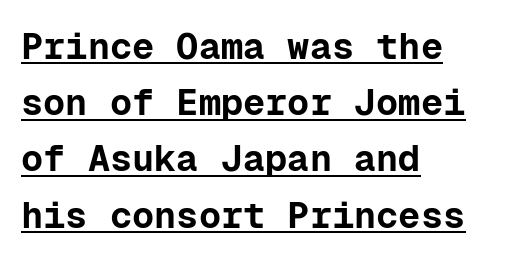
{"serif": "no", "italic": "no", "bold": "yes", "weight": "bold", "width": "normal", "stroke_contrast": "low", "x_height": "medium", "monospaced": "yes", "underline": "yes", "align": "left", "line_spacing": "normal", "line_spacing_ratio": 1.52, "letter_spacing": "normal", "letter_spacing_em": 0.0, "glyph_px": 37}
